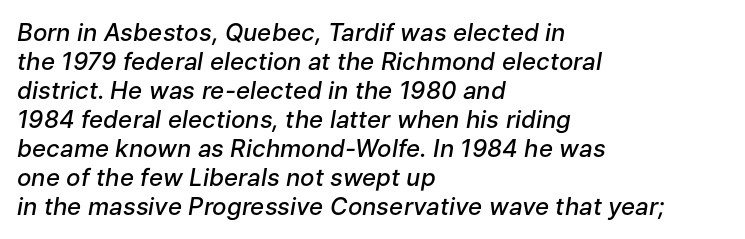
Q: Is the text bold? A: Semi-bold.
Q: Is the text italic (slanted)? A: Yes, it leans right by about 9 degrees.
Q: Is the text underlined? A: No.
Q: How is the paragraph aligned? A: Left-aligned.
Q: Is the spacing between letters normal or unusually wide? A: Normal.
